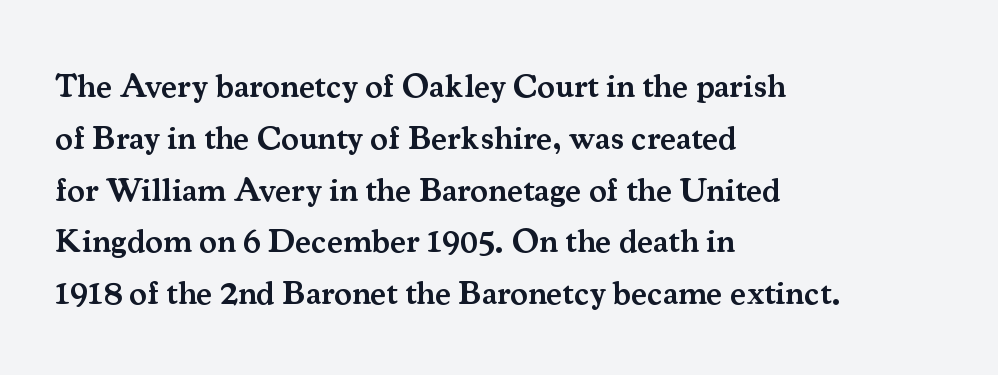
The image shows 33 px semibold serif type, upright; set left-aligned, normal line spacing (1.57x), normal letter spacing, not underlined; medium stroke contrast and a small x-height.
